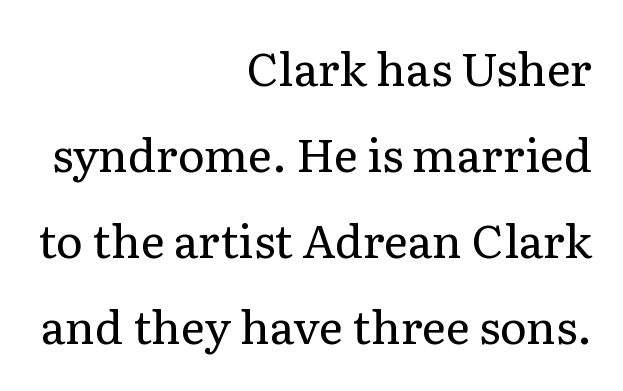
The image shows 46 px regular-weight serif type, upright; set right-aligned, line spacing 1.87x, normal letter spacing, not underlined; low stroke contrast and a medium x-height.
